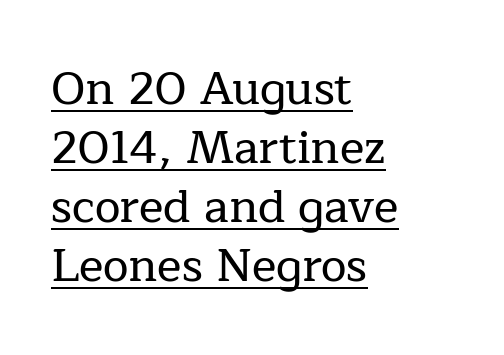
Q: Is the text italic (slanted)? A: No, it is upright.
Q: Is the typeface a serif or a sans-serif typeface? A: Serif.
Q: Is the text underlined? A: Yes.
Q: How is the paragraph aligned? A: Left-aligned.
Q: Is the spacing between letters normal or unusually wide? A: Normal.
Q: Is the spacing between lines tight, normal or loose? A: Normal.
Q: Width (condensed, normal, or wide)? A: Normal.
Q: Stroke contrast? A: Low.
Q: x-height? A: Medium.
Q: Monospaced? A: No.
